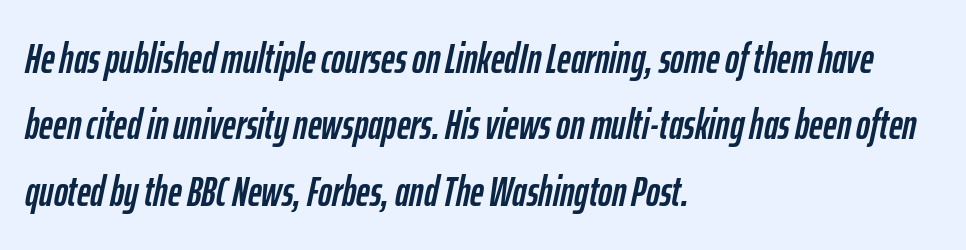
Q: Is the text italic (slanted)? A: Yes, it leans right by about 12 degrees.
Q: Is the text underlined? A: No.
Q: How is the paragraph aligned? A: Left-aligned.
Q: Is the spacing between letters normal or unusually wide? A: Normal.
Q: Is the spacing between lines tight, normal or loose? A: Normal.
Q: Width (condensed, normal, or wide)? A: Condensed.
Q: Stroke contrast? A: Low.
Q: x-height? A: Medium.
Q: Monospaced? A: No.
